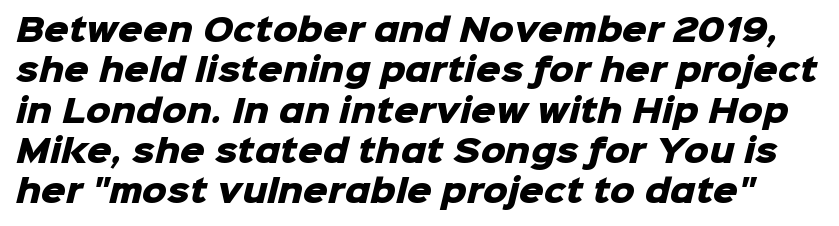
Descender tails drop into unmarked territory. You could not count columns in this text — the font is proportionally spaced. The leading is moderate, giving the passage an even texture. In terms of letterform style, serifs are entirely absent. The letters are bold, with thick, heavy strokes. The tracking reads as untouched default to a designer's eye.
